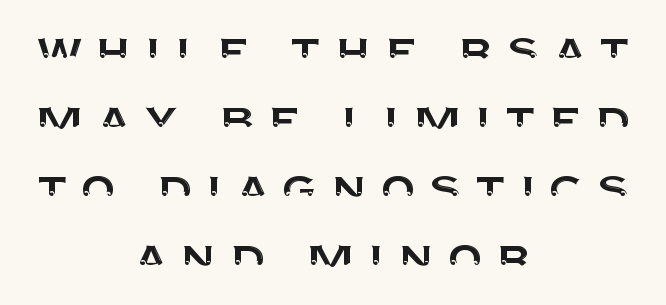
The image shows 59 px sans-serif type, upright; set centered, line spacing 1.17x, not underlined; medium stroke contrast and a large x-height.
